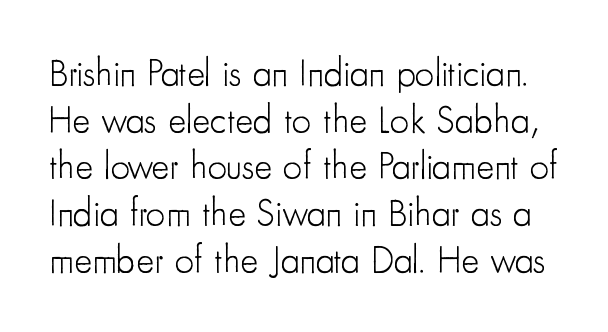
The image shows 38 px light, condensed sans-serif type, upright; set line spacing 1.23x, normal letter spacing, not underlined; low stroke contrast and a small x-height.
